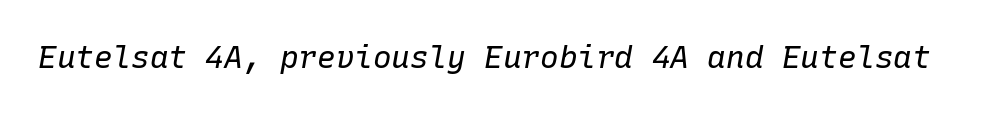
The image shows 31 px regular-weight type, italic (leaning right), monospaced; set normal letter spacing, not underlined; low stroke contrast and a medium x-height.
